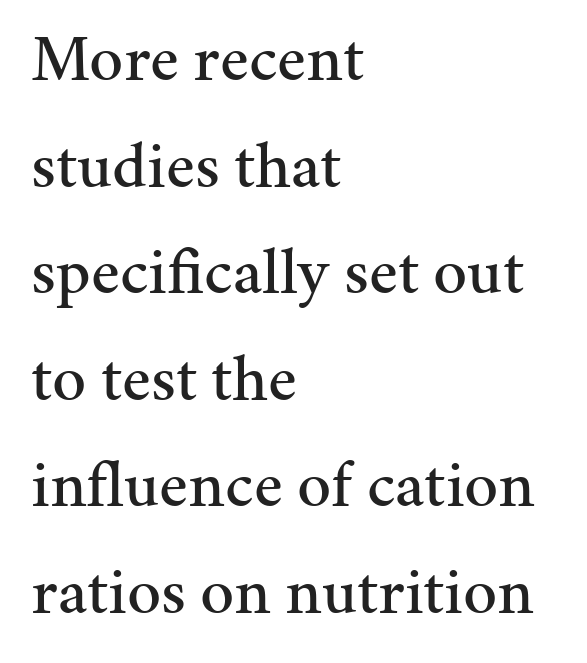
Varying glyph widths throughout — classic text-font behaviour. The axis of the letterforms is exactly vertical. Has an underline been added? It has not. In CSS terms this would be text-align: left. The designer left line spacing at the default.
